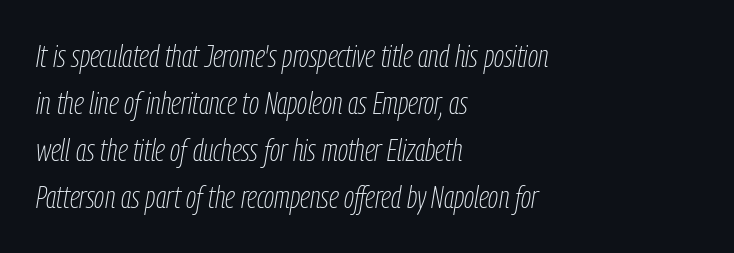
Q: Is the text bold? A: No.
Q: Is the text italic (slanted)? A: Yes, it leans right by about 9 degrees.
Q: Is the text underlined? A: No.
Q: How is the paragraph aligned? A: Left-aligned.
Q: Is the spacing between letters normal or unusually wide? A: Normal.
Q: Is the spacing between lines tight, normal or loose? A: Normal.
Q: Width (condensed, normal, or wide)? A: Condensed.
Q: Stroke contrast? A: Low.
Q: x-height? A: Medium.
Q: Monospaced? A: No.
